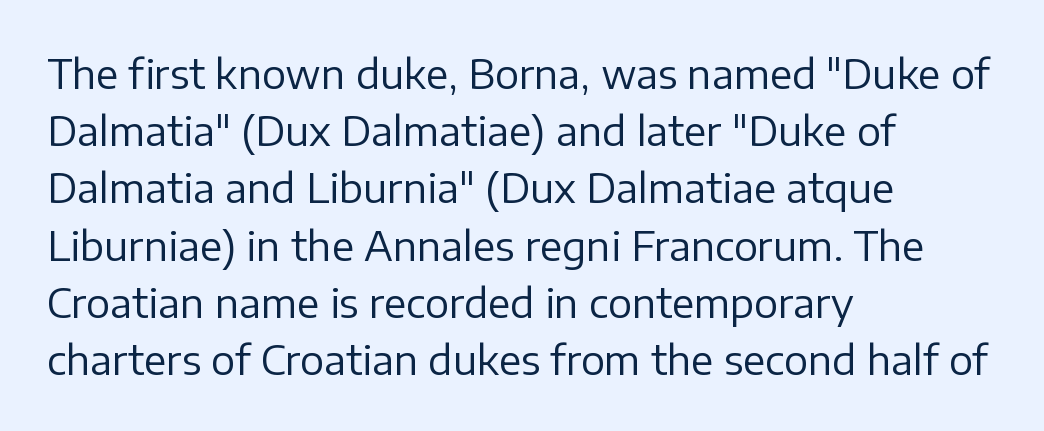
{"serif": "no", "italic": "no", "bold": "no", "weight": "regular", "width": "normal", "stroke_contrast": "low", "x_height": "medium", "monospaced": "no", "underline": "no", "align": "left", "line_spacing": "normal", "line_spacing_ratio": 1.43, "letter_spacing": "normal", "letter_spacing_em": 0.0, "glyph_px": 40}
